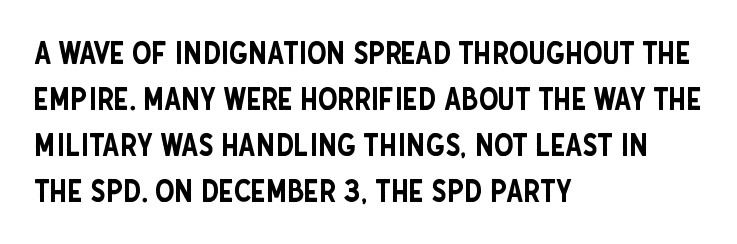
A normal amount of white space separates one row of letters from the next. What stands out about the letter spacing? Nothing — it is the standard amount. Leftover space on each line is placed entirely after the last word. This sample has the flowing, uneven cadence of proportional lettering.
